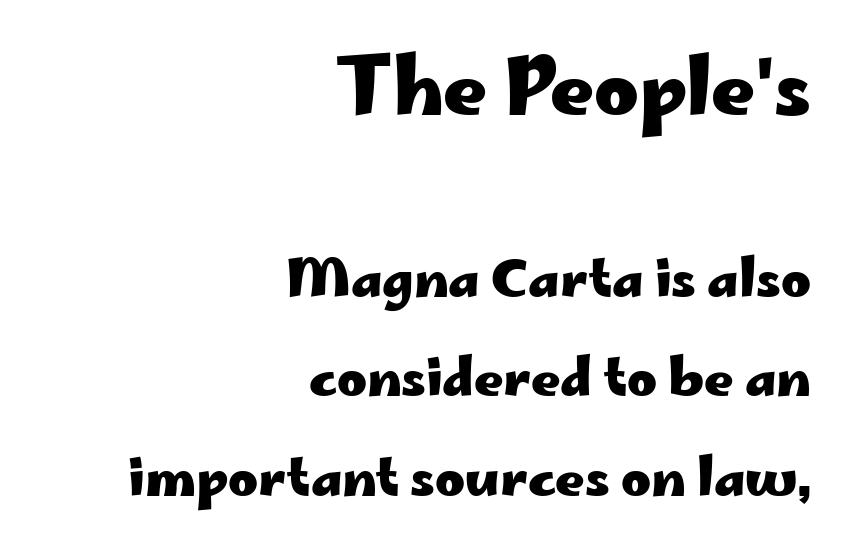
The image shows 76 px heavy, wide sans-serif type, upright; set right-aligned, loose line spacing (1.95x), normal letter spacing, not underlined; the first (top) block is 1.49x larger; low stroke contrast and a small x-height.
